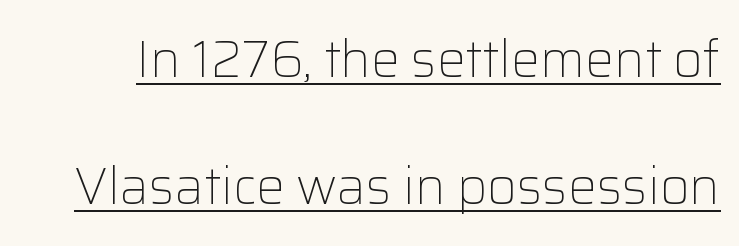
Unlike a traditional serif, this face leaves its strokes unadorned. Spacing verdict: proportional, widths tailored to each character. The type sits square on the baseline with zero lean. Stems and bowls with no extra thickness — not bold. Does the leading feel generous? Absolutely, it's lavish.
